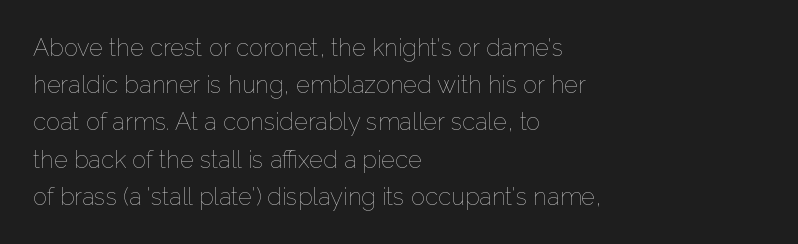
The image shows 24 px text type, upright; set left-aligned, normal line spacing (1.55x), normal letter spacing, not underlined.
